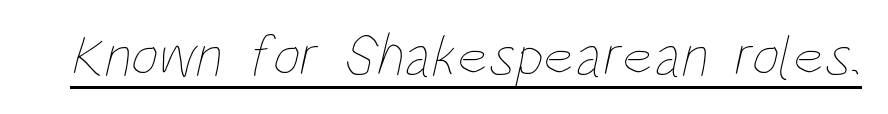
{"bold": "no", "weight": "thin", "width": "condensed", "stroke_contrast": "low", "x_height": "large", "monospaced": "no", "underline": "yes", "letter_spacing": "normal", "letter_spacing_em": 0.0, "glyph_px": 59}
